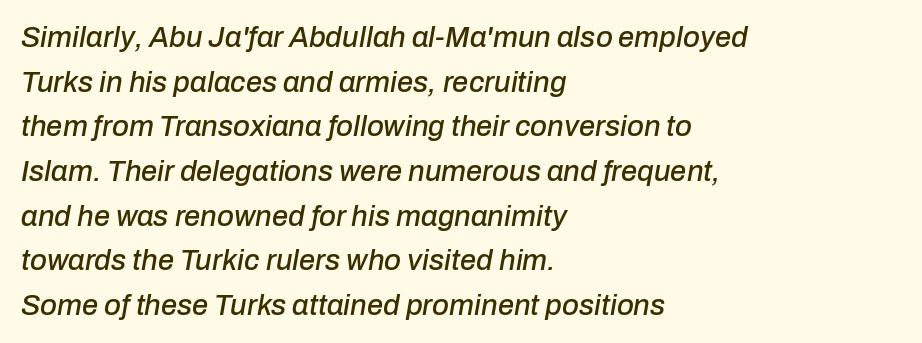
{"italic": "yes", "lean": "right", "slant_degrees": 10, "width": "normal", "stroke_contrast": "low", "x_height": "medium", "monospaced": "no", "underline": "no", "align": "left", "line_spacing": "normal", "line_spacing_ratio": 1.54, "letter_spacing": "normal", "letter_spacing_em": 0.0, "glyph_px": 29}
